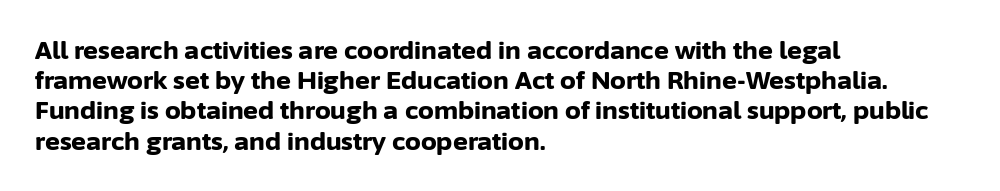
The image shows 25 px bold type, upright; set left-aligned, line spacing 1.21x, normal letter spacing, not underlined.
